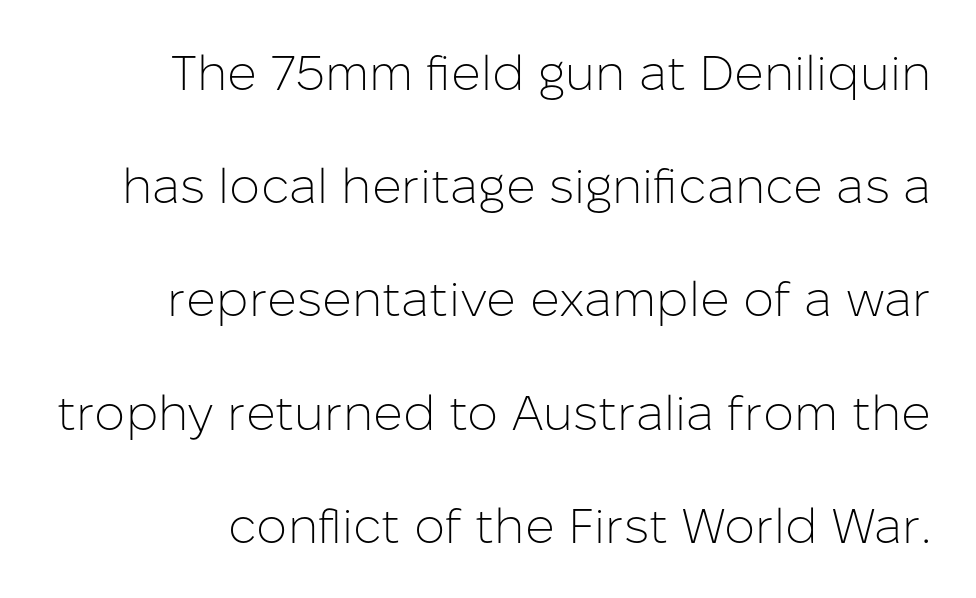
The image shows 49 px light sans-serif type, upright; set loose line spacing (2.31x), normal letter spacing, not underlined; low stroke contrast and a medium x-height.
